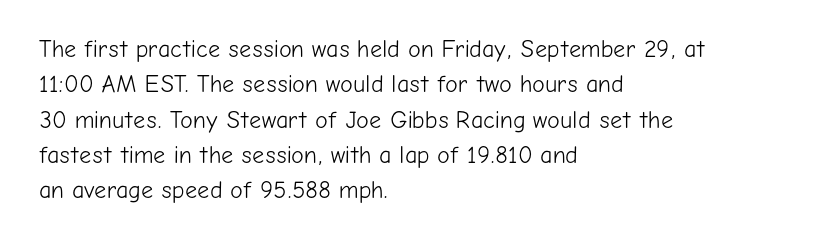
Tracking value appears to be zero — textbook default spacing. Posture: straight, roman, zero tilt. Leftover space on each line is placed entirely after the last word. This is not heavy type; no bold has been used.
